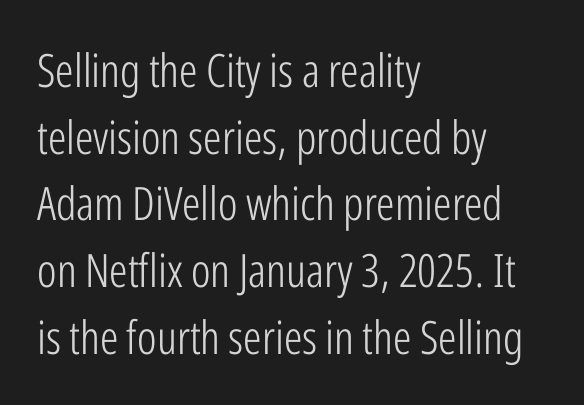
The image shows 46 px light, condensed sans-serif type, upright; set left-aligned, normal line spacing (1.45x), normal letter spacing, not underlined; low stroke contrast and a medium x-height.
